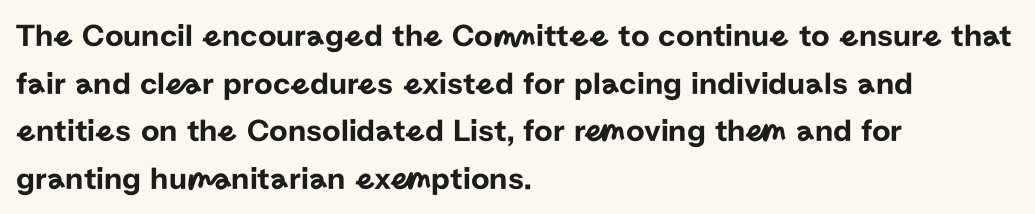
Ascenders rise straight up at ninety degrees. Horizontally, the lines are justified to the leading edge only. Interline gaps are of average width in this sample. Rule under the text: the space is simply empty. Nothing sits at the stroke ends, so this counts as sans-serif.
